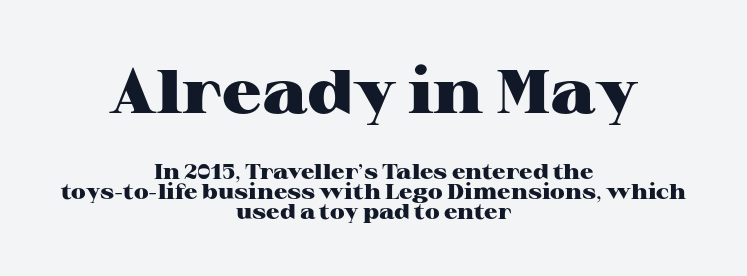
The image shows 62 px heavy, wide serif type, upright; set centered, tight line spacing (0.95x), normal letter spacing, not underlined; the first (top) block is 2.95x larger; high stroke contrast and a medium x-height.
